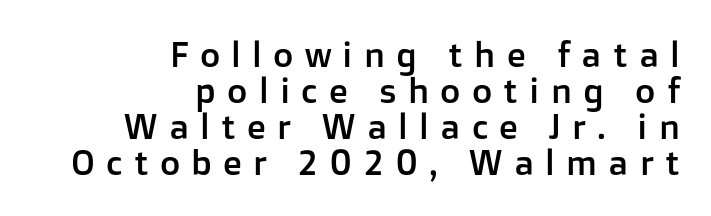
Q: Is the text italic (slanted)? A: No, it is upright.
Q: Is the typeface a serif or a sans-serif typeface? A: Sans-serif.
Q: Is the text underlined? A: No.
Q: How is the paragraph aligned? A: Right-aligned.
Q: Is the spacing between letters normal or unusually wide? A: Unusually wide.
Q: Is the spacing between lines tight, normal or loose? A: Tight.
Q: Width (condensed, normal, or wide)? A: Normal.
Q: Stroke contrast? A: Low.
Q: x-height? A: Medium.
Q: Monospaced? A: No.
